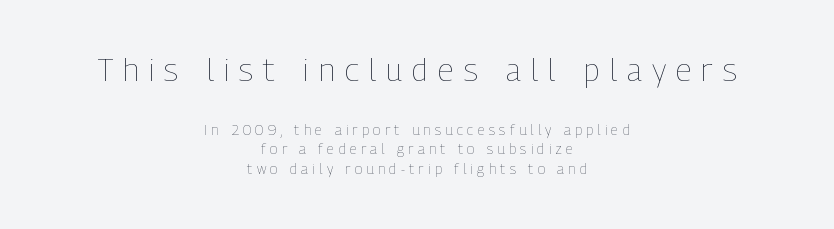
The image shows 32 px thin, condensed type, upright; set centered, normal line spacing (1.41x), unusually wide letter spacing (+0.31 em), not underlined; the first (top) block is 2.29x larger; low stroke contrast and a medium x-height.
